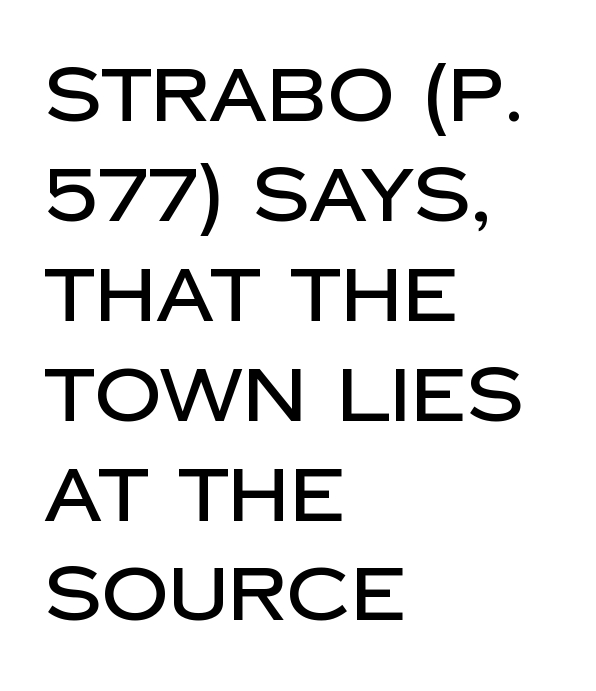
{"serif": "no", "italic": "no", "width": "normal", "stroke_contrast": "low", "x_height": "large", "monospaced": "no", "underline": "no", "align": "left", "line_spacing": "normal", "line_spacing_ratio": 1.35, "letter_spacing": "normal", "letter_spacing_em": 0.0, "glyph_px": 74}
